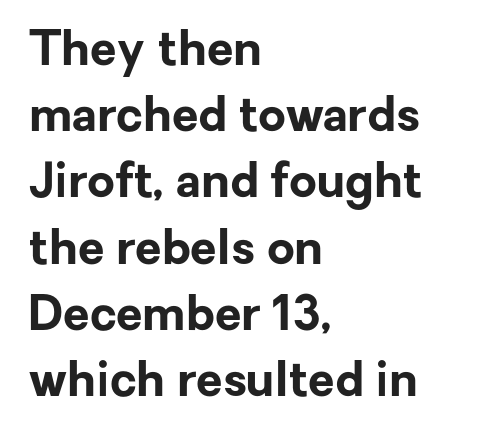
{"serif": "no", "italic": "no", "bold": "yes", "weight": "bold", "width": "normal", "stroke_contrast": "low", "x_height": "medium", "monospaced": "no", "underline": "no", "align": "left", "line_spacing": "normal", "line_spacing_ratio": 1.38, "letter_spacing": "normal", "letter_spacing_em": 0.0, "glyph_px": 48}
